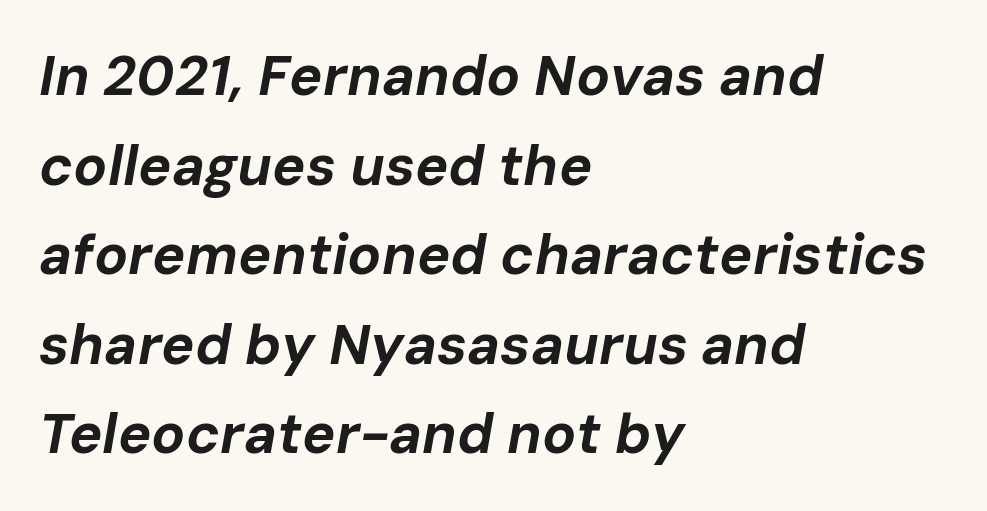
The image shows 56 px bold type, italic (leaning right); set left-aligned, normal line spacing (1.6x), normal letter spacing, not underlined; low stroke contrast and a medium x-height.
